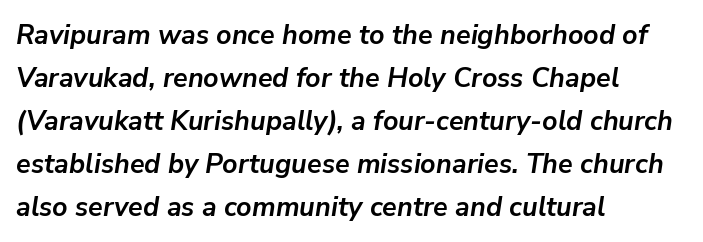
Q: Is the text bold? A: Yes.
Q: Is the text italic (slanted)? A: Yes, it leans right by about 9 degrees.
Q: Is the text underlined? A: No.
Q: How is the paragraph aligned? A: Left-aligned.
Q: Is the spacing between letters normal or unusually wide? A: Normal.
Q: Is the spacing between lines tight, normal or loose? A: Normal.
